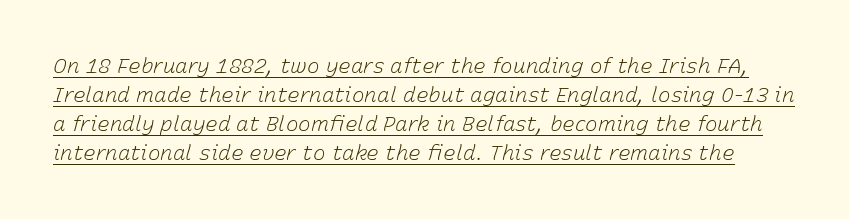
Glance below the letters and you will spot a drawn line. The specimen reads as italic at a glance. Vertical stems look standard width or narrower in stroke. This block has exactly the height ordinary leading produces.
